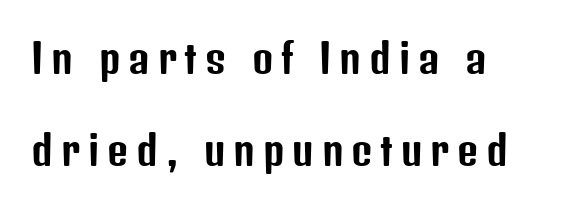
Q: Is the text italic (slanted)? A: No, it is upright.
Q: Is the typeface a serif or a sans-serif typeface? A: Sans-serif.
Q: Is the text underlined? A: No.
Q: How is the paragraph aligned? A: Left-aligned.
Q: Is the spacing between lines tight, normal or loose? A: Loose.
Q: Width (condensed, normal, or wide)? A: Condensed.
Q: Stroke contrast? A: Low.
Q: x-height? A: Medium.
Q: Monospaced? A: No.
